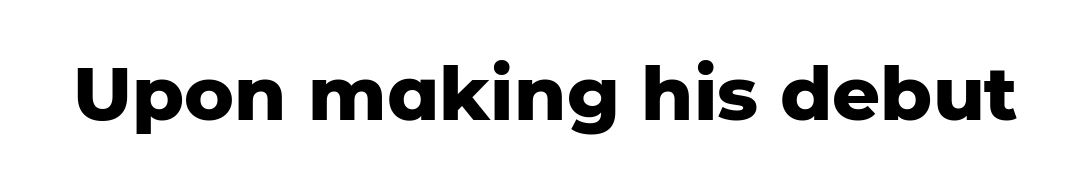
Q: Is the text bold? A: Yes.
Q: Is the text italic (slanted)? A: No, it is upright.
Q: Is the typeface a serif or a sans-serif typeface? A: Sans-serif.
Q: Is the text underlined? A: No.
Q: Is the spacing between letters normal or unusually wide? A: Normal.
Q: Width (condensed, normal, or wide)? A: Normal.
Q: Stroke contrast? A: Low.
Q: x-height? A: Medium.
Q: Monospaced? A: No.
